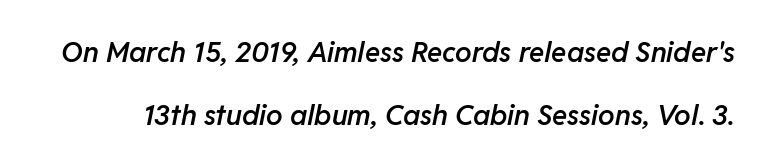
{"italic": "yes", "lean": "right", "slant_degrees": 11, "bold": "semi", "weight": "semibold", "width": "normal", "stroke_contrast": "low", "x_height": "medium", "monospaced": "no", "underline": "no", "line_spacing": "loose", "line_spacing_ratio": 2.24, "letter_spacing": "normal", "letter_spacing_em": 0.0, "glyph_px": 28}
